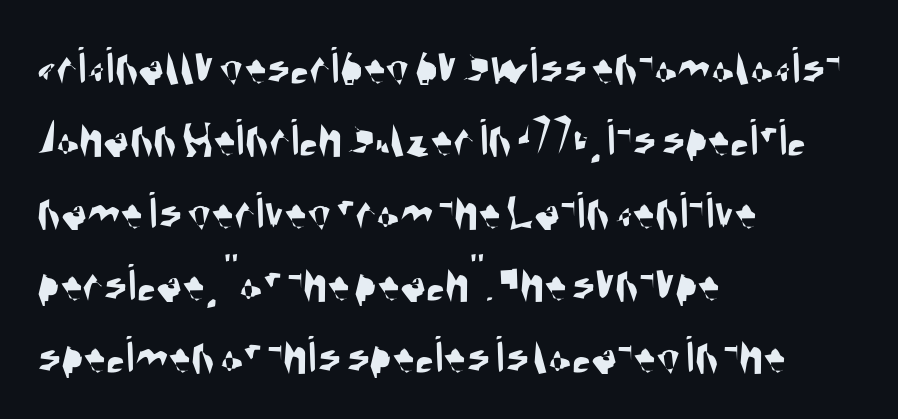
Q: Is the typeface a serif or a sans-serif typeface? A: Sans-serif.
Q: Is the text underlined? A: No.
Q: How is the paragraph aligned? A: Left-aligned.
Q: Is the spacing between letters normal or unusually wide? A: Normal.
Q: Is the spacing between lines tight, normal or loose? A: Normal.
Q: Width (condensed, normal, or wide)? A: Condensed.
Q: Stroke contrast? A: Medium.
Q: x-height? A: Large.
Q: Monospaced? A: No.
